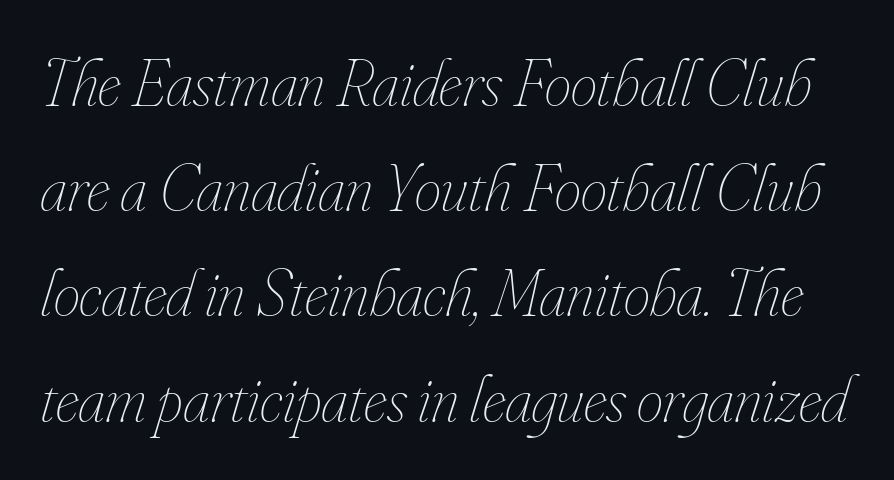
Q: Is the text bold? A: No.
Q: Is the text italic (slanted)? A: Yes, it leans right by about 16 degrees.
Q: Is the text underlined? A: No.
Q: Is the spacing between letters normal or unusually wide? A: Normal.
Q: Is the spacing between lines tight, normal or loose? A: Normal.
Q: Width (condensed, normal, or wide)? A: Condensed.
Q: Stroke contrast? A: Low.
Q: x-height? A: Small.
Q: Monospaced? A: No.
